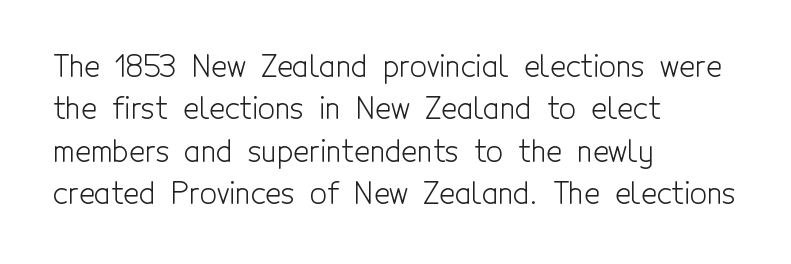
The image shows 30 px light, condensed sans-serif type, upright; set left-aligned, normal line spacing (1.41x), normal letter spacing, not underlined; a medium x-height.
